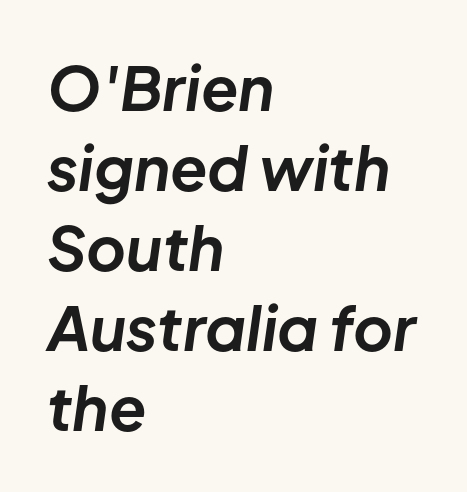
{"italic": "yes", "lean": "right", "slant_degrees": 8, "bold": "yes", "weight": "bold", "width": "normal", "stroke_contrast": "low", "x_height": "medium", "monospaced": "no", "underline": "no", "align": "left", "line_spacing": "normal", "line_spacing_ratio": 1.31, "letter_spacing": "normal", "letter_spacing_em": 0.0, "glyph_px": 61}
